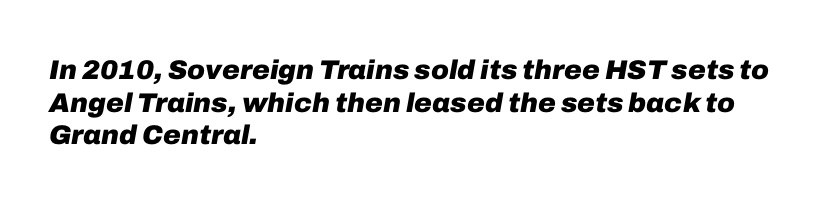
The image shows 27 px bold type, italic (leaning right); set left-aligned, line spacing 1.21x, normal letter spacing, not underlined.
